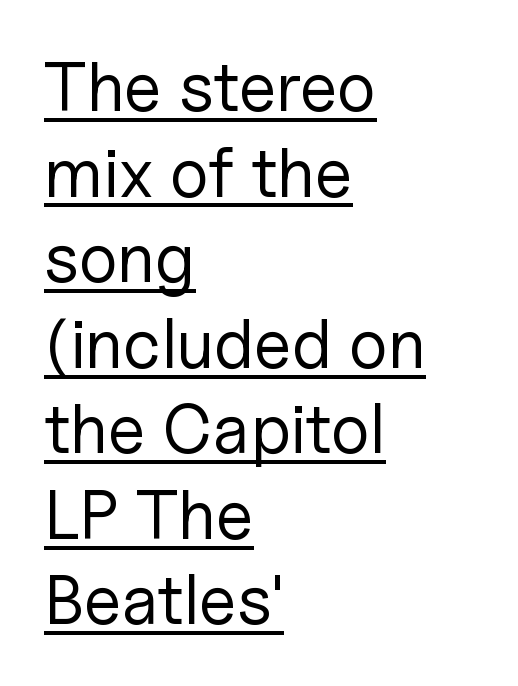
The typesetter has applied underlining to the passage shown. Do the characters align in a grid? No, the font is proportional. What kind of face is this? One without serifs — a sans. Typeset ragged right — the left edge is the straight one. The letters sit at their default tracking, neither squeezed nor spread. A typesetter would mark this as roman, not italic.
